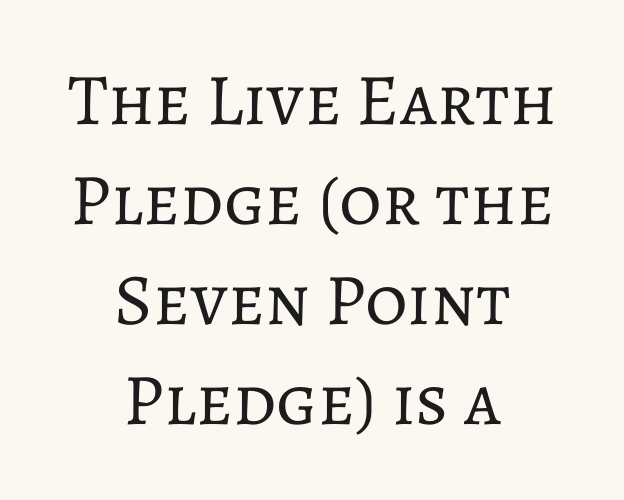
The typesetter chose a symmetrical, centered arrangement here. The specimen reads as upright at a glance. Quick note: underline off. If you measured baseline to baseline, you'd find a middling distance.
